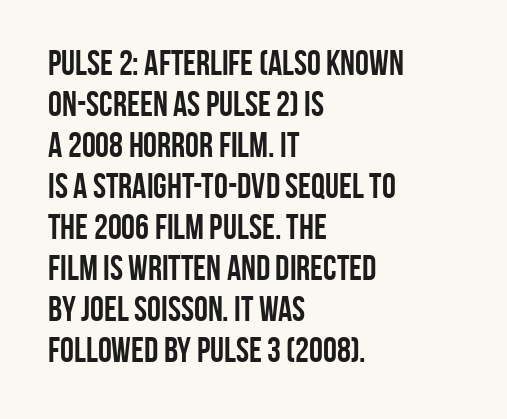
Q: Is the text bold? A: Yes.
Q: Is the text italic (slanted)? A: No, it is upright.
Q: Is the typeface a serif or a sans-serif typeface? A: Sans-serif.
Q: Is the text underlined? A: No.
Q: How is the paragraph aligned? A: Left-aligned.
Q: Is the spacing between letters normal or unusually wide? A: Normal.
Q: Width (condensed, normal, or wide)? A: Condensed.
Q: Stroke contrast? A: Low.
Q: x-height? A: Large.
Q: Monospaced? A: No.
